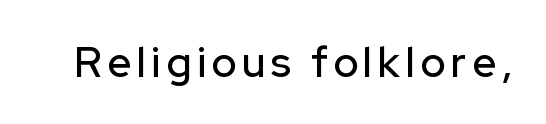
Nope, no serifs anywhere on these letters. The letters advance in unequal steps, a hallmark of proportional type. Notice how the stems are strictly vertical — no italics here. The area under the type is left untouched.
